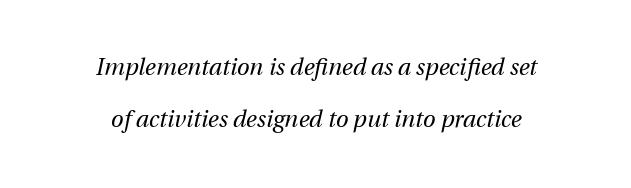
{"italic": "yes", "lean": "right", "slant_degrees": 12, "bold": "no", "underline": "no", "align": "center", "line_spacing": "loose", "line_spacing_ratio": 2.27, "letter_spacing": "normal", "letter_spacing_em": 0.0, "glyph_px": 23}
